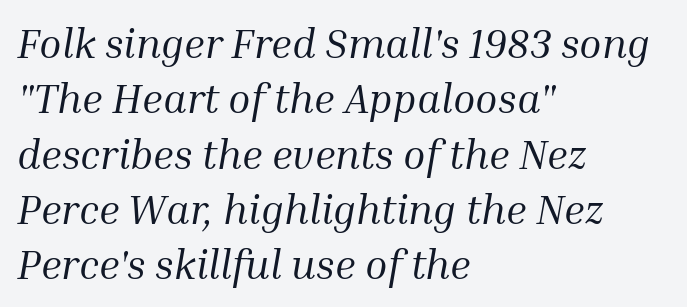
A typesetter would call this proportional, since set widths differ per character. A bare baseline throughout the passage. The face used here is rendered with its standard letterfit. Slant detected: the letters are inclined. Old-style or modern, the face here clearly has serifs.
